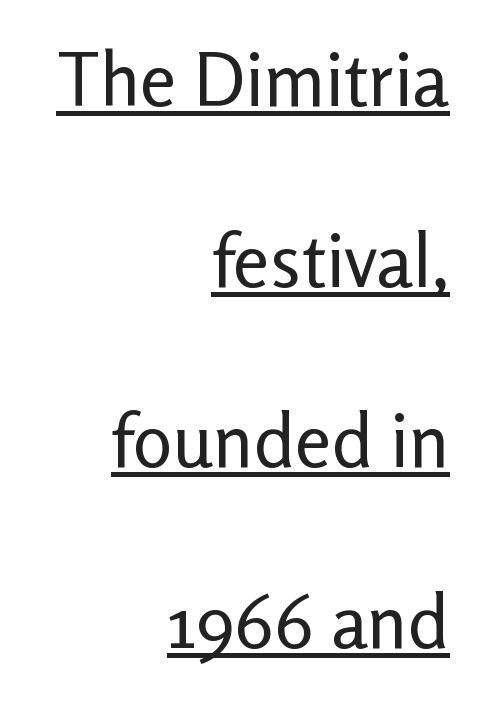
The rendering anchors every line to the right-hand side. Each letter keeps its own natural width here, so spacing adapts to shape. The rendering uses the underline text-decoration. No chunkiness to these letters — they're not bold. No feet cap the strokes, marking this as sans-serif type.
